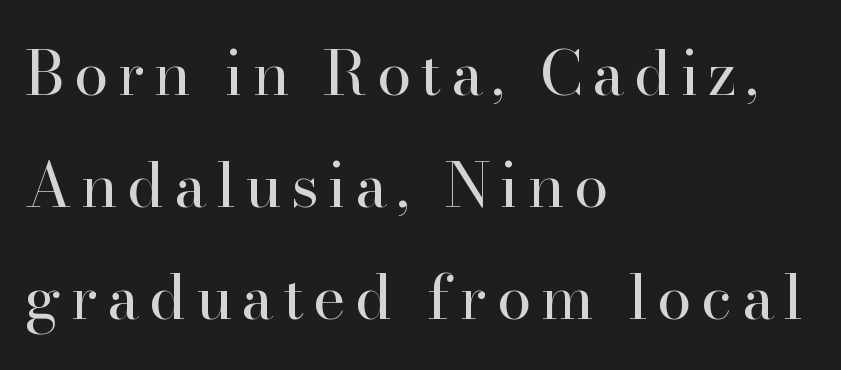
Q: Is the text bold? A: No.
Q: Is the text italic (slanted)? A: No, it is upright.
Q: Is the typeface a serif or a sans-serif typeface? A: Serif.
Q: Is the text underlined? A: No.
Q: How is the paragraph aligned? A: Left-aligned.
Q: Width (condensed, normal, or wide)? A: Normal.
Q: Stroke contrast? A: High.
Q: x-height? A: Small.
Q: Monospaced? A: No.
